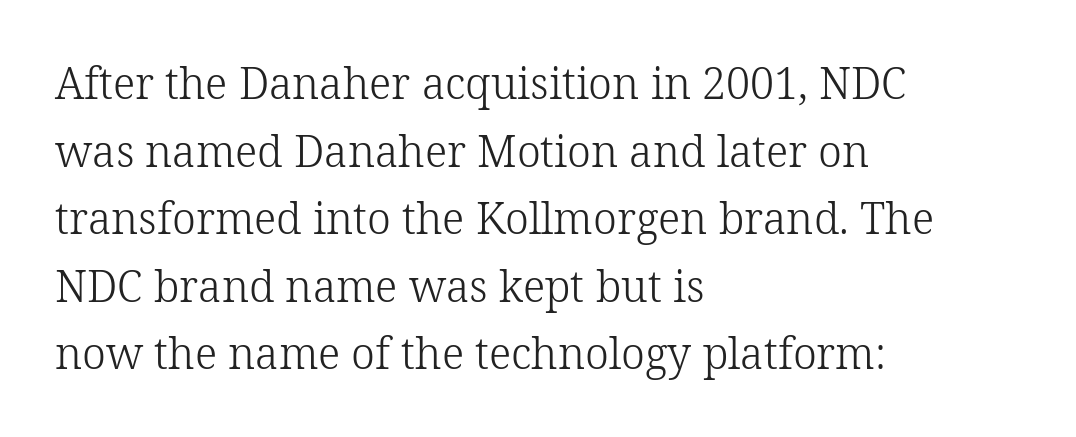
Q: Is the text bold? A: No.
Q: Is the text italic (slanted)? A: No, it is upright.
Q: Is the typeface a serif or a sans-serif typeface? A: Serif.
Q: Is the text underlined? A: No.
Q: How is the paragraph aligned? A: Left-aligned.
Q: Is the spacing between letters normal or unusually wide? A: Normal.
Q: Is the spacing between lines tight, normal or loose? A: Normal.
Q: Width (condensed, normal, or wide)? A: Normal.
Q: Stroke contrast? A: Low.
Q: x-height? A: Medium.
Q: Monospaced? A: No.
